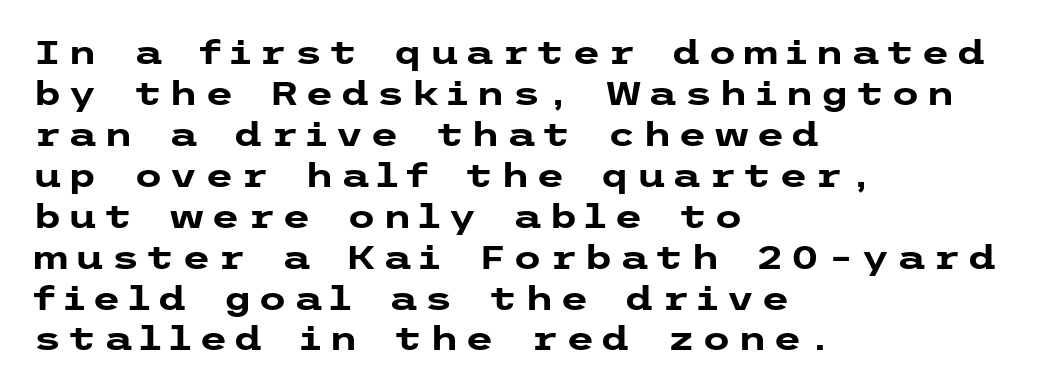
The image shows 33 px heavy, wide sans-serif type, upright; set left-aligned, line spacing 1.24x, unusually wide letter spacing (+0.2 em), not underlined; low stroke contrast and a medium x-height.
